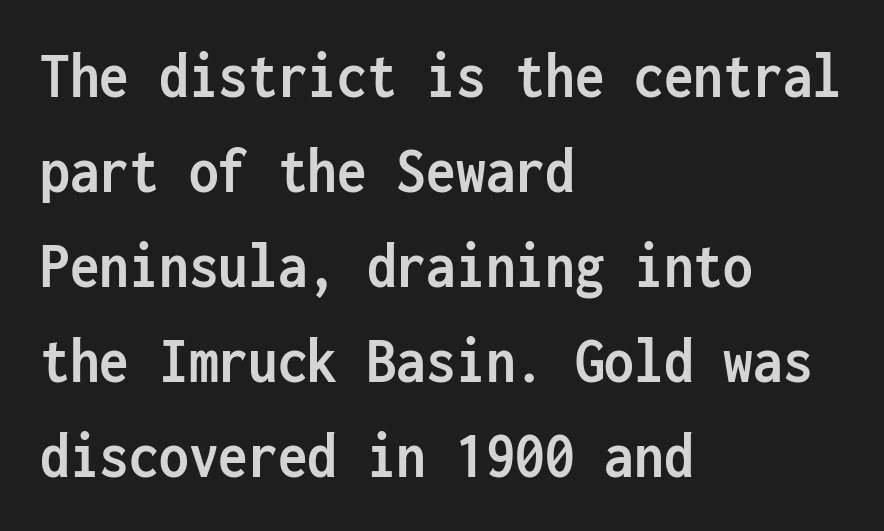
Every character sits straight up, as roman type does. The characters display no serif detailing; their extremities are plain. How would I describe the line gaps? Plain and ordinary. Casual observation: everything's shoved over to the left. The string is rendered with underlining switched off.
